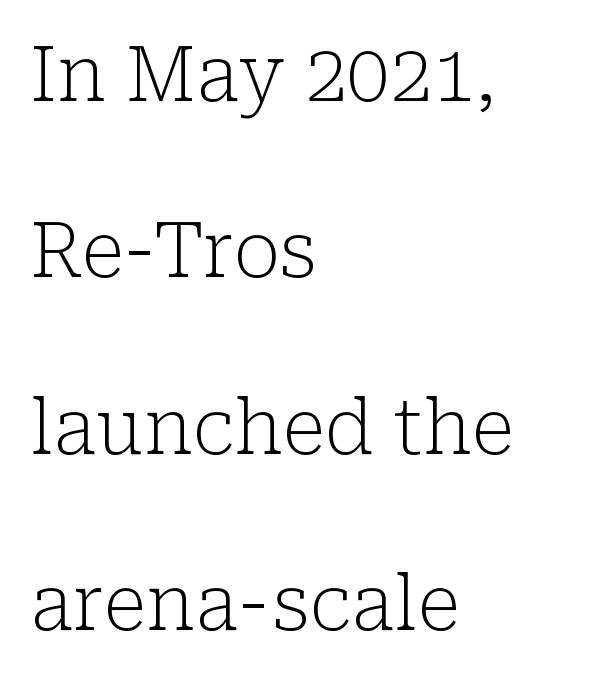
Each stroke keeps to a modest, everyday thickness or less. This sample uses an upright cut, with every glyph sitting square on the baseline. These lines keep a tight, regular rhythm from letter to letter. Each letter's strokes conclude with small projecting serifs. The passage shown is typed in a proportional face where columns would drift. Students, observe: this is what heavily led, spacious text looks like.
